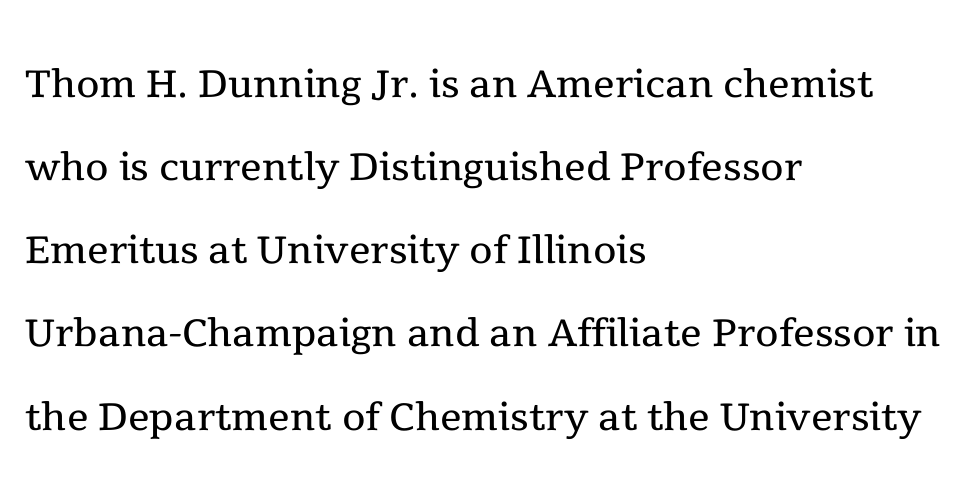
{"serif": "yes", "italic": "no", "bold": "no", "weight": "regular", "width": "normal", "x_height": "medium", "monospaced": "no", "underline": "no", "align": "left", "line_spacing": "normal", "line_spacing_ratio": 1.54, "letter_spacing": "normal", "letter_spacing_em": 0.0, "glyph_px": 54}
